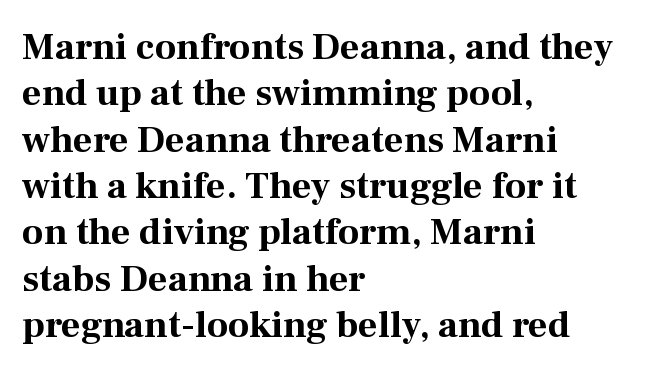
The image shows 38 px bold serif type, upright; set left-aligned, line spacing 1.22x, normal letter spacing, not underlined; medium stroke contrast and a medium x-height.
